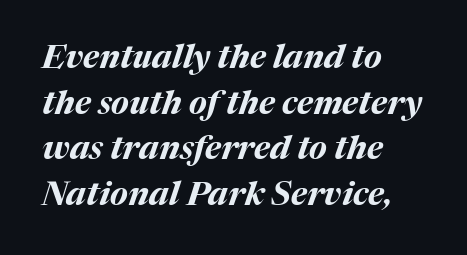
Teacher's note: observe the even left margin — that is flush-left alignment. What's the leading like? Ordinary, nothing unusual. Slanted lettering throughout. Caption: standard tracking, unaltered. This sample has the flowing, uneven cadence of proportional lettering.
